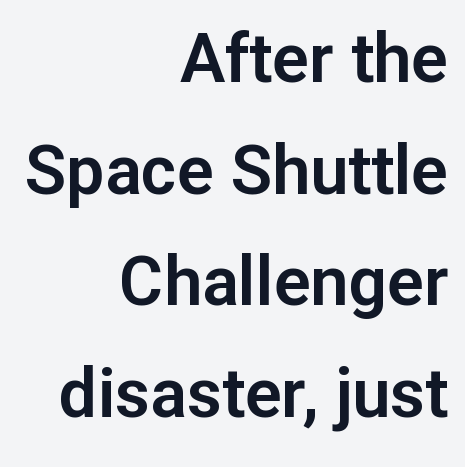
Q: Is the text italic (slanted)? A: No, it is upright.
Q: Is the typeface a serif or a sans-serif typeface? A: Sans-serif.
Q: Is the text underlined? A: No.
Q: How is the paragraph aligned? A: Right-aligned.
Q: Is the spacing between letters normal or unusually wide? A: Normal.
Q: Is the spacing between lines tight, normal or loose? A: Normal.
Q: Width (condensed, normal, or wide)? A: Normal.
Q: Stroke contrast? A: Low.
Q: x-height? A: Medium.
Q: Monospaced? A: No.
